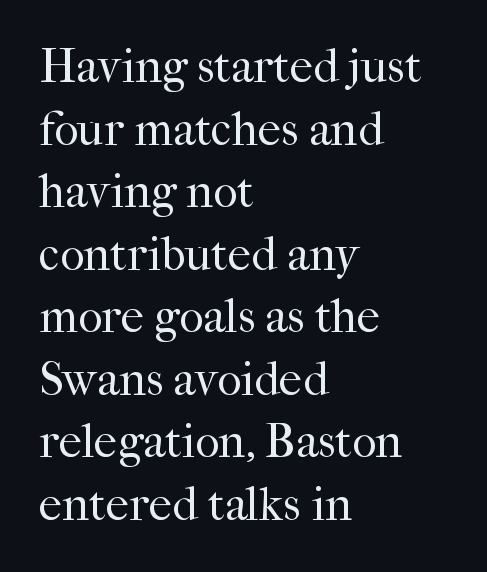
Q: Is the text bold? A: No.
Q: Is the text italic (slanted)? A: No, it is upright.
Q: Is the typeface a serif or a sans-serif typeface? A: Serif.
Q: Is the text underlined? A: No.
Q: How is the paragraph aligned? A: Left-aligned.
Q: Is the spacing between letters normal or unusually wide? A: Normal.
Q: Is the spacing between lines tight, normal or loose? A: Normal.
Q: Width (condensed, normal, or wide)? A: Normal.
Q: Stroke contrast? A: High.
Q: x-height? A: Medium.
Q: Monospaced? A: No.
